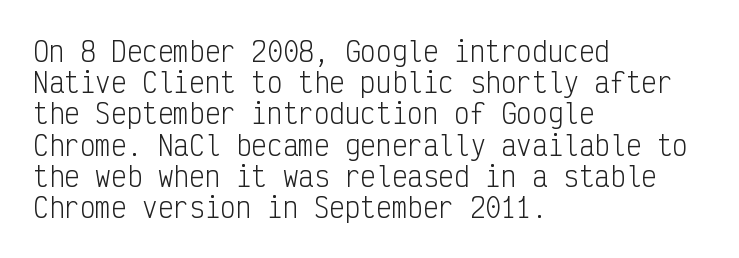
Q: Is the text bold? A: No.
Q: Is the text italic (slanted)? A: No, it is upright.
Q: Is the text underlined? A: No.
Q: How is the paragraph aligned? A: Left-aligned.
Q: Is the spacing between letters normal or unusually wide? A: Normal.
